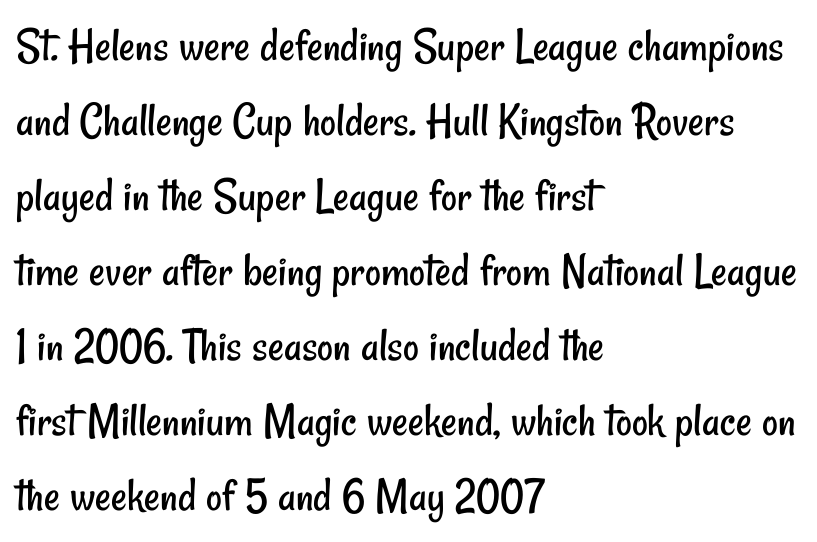
{"serif": "no", "bold": "no", "weight": "regular", "width": "condensed", "stroke_contrast": "low", "x_height": "small", "monospaced": "no", "underline": "no", "align": "left", "line_spacing": "normal", "line_spacing_ratio": 1.53, "letter_spacing": "normal", "letter_spacing_em": 0.0, "glyph_px": 49}
